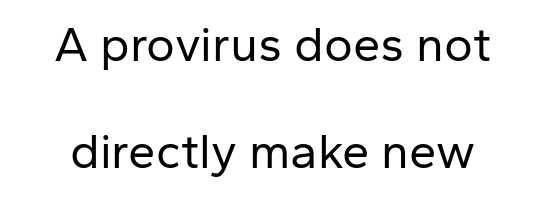
Q: Is the text bold? A: No.
Q: Is the text italic (slanted)? A: No, it is upright.
Q: Is the typeface a serif or a sans-serif typeface? A: Sans-serif.
Q: Is the text underlined? A: No.
Q: Is the spacing between letters normal or unusually wide? A: Normal.
Q: Is the spacing between lines tight, normal or loose? A: Loose.
Q: Width (condensed, normal, or wide)? A: Normal.
Q: Stroke contrast? A: Low.
Q: x-height? A: Medium.
Q: Monospaced? A: No.
